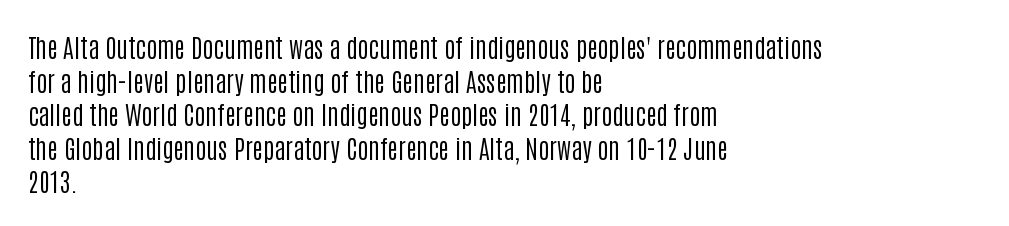
Q: Is the text bold? A: No.
Q: Is the text italic (slanted)? A: No, it is upright.
Q: Is the text underlined? A: No.
Q: How is the paragraph aligned? A: Left-aligned.
Q: Is the spacing between letters normal or unusually wide? A: Normal.
Q: Is the spacing between lines tight, normal or loose? A: Normal.
